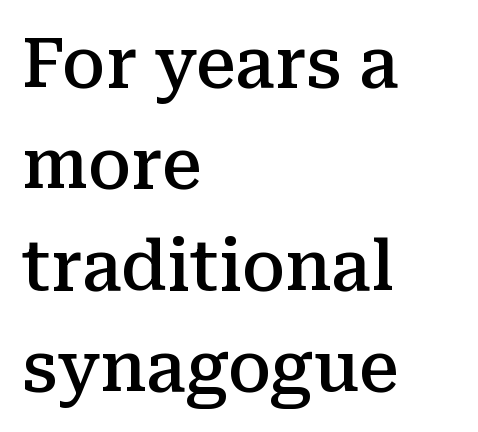
The image shows 70 px semibold serif type, upright; set left-aligned, normal line spacing (1.45x), normal letter spacing, not underlined; medium stroke contrast and a medium x-height.
